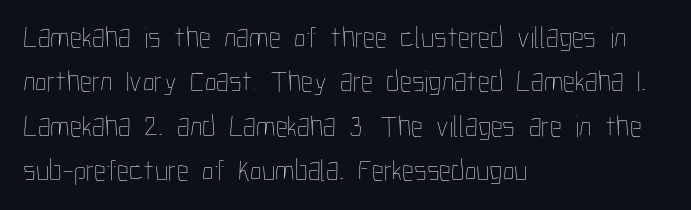
{"italic": "no", "bold": "no", "weight": "thin", "width": "condensed", "stroke_contrast": "low", "x_height": "medium", "monospaced": "no", "underline": "no", "align": "left", "line_spacing": "normal", "line_spacing_ratio": 1.48, "letter_spacing": "normal", "letter_spacing_em": 0.0, "glyph_px": 30}
